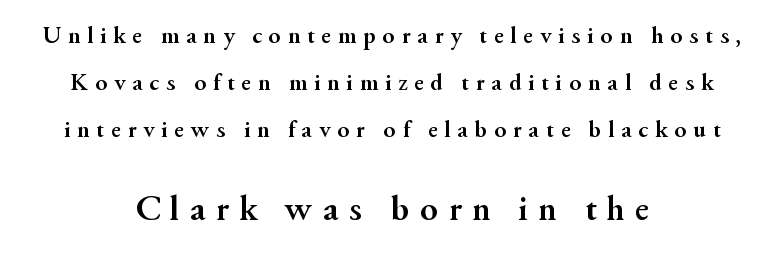
Q: Is the text bold? A: Yes.
Q: Is the text italic (slanted)? A: No, it is upright.
Q: Is the typeface a serif or a sans-serif typeface? A: Serif.
Q: Is the text underlined? A: No.
Q: How is the paragraph aligned? A: Centered.
Q: Is the spacing between letters normal or unusually wide? A: Unusually wide.
Q: Is the spacing between lines tight, normal or loose? A: Loose.
Q: Which block of text is set in a larger size, the first (top) or the second (bottom)? A: The second (bottom) one.
Q: Width (condensed, normal, or wide)? A: Normal.
Q: Stroke contrast? A: Medium.
Q: x-height? A: Small.
Q: Monospaced? A: No.
